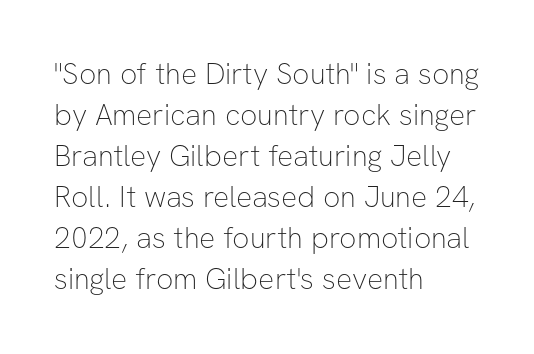
Q: Is the text bold? A: No.
Q: Is the text italic (slanted)? A: No, it is upright.
Q: Is the typeface a serif or a sans-serif typeface? A: Sans-serif.
Q: Is the text underlined? A: No.
Q: How is the paragraph aligned? A: Left-aligned.
Q: Is the spacing between letters normal or unusually wide? A: Normal.
Q: Is the spacing between lines tight, normal or loose? A: Normal.
Q: Width (condensed, normal, or wide)? A: Normal.
Q: Stroke contrast? A: Low.
Q: x-height? A: Medium.
Q: Monospaced? A: No.
